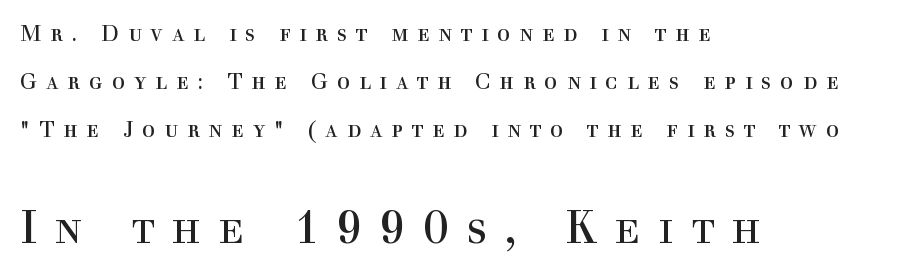
The image shows 45 px regular-weight serif type, upright; set left-aligned, loose line spacing (2.18x), unusually wide letter spacing (+0.4 em), not underlined; the second (bottom) block is 2.05x larger; a medium x-height.
